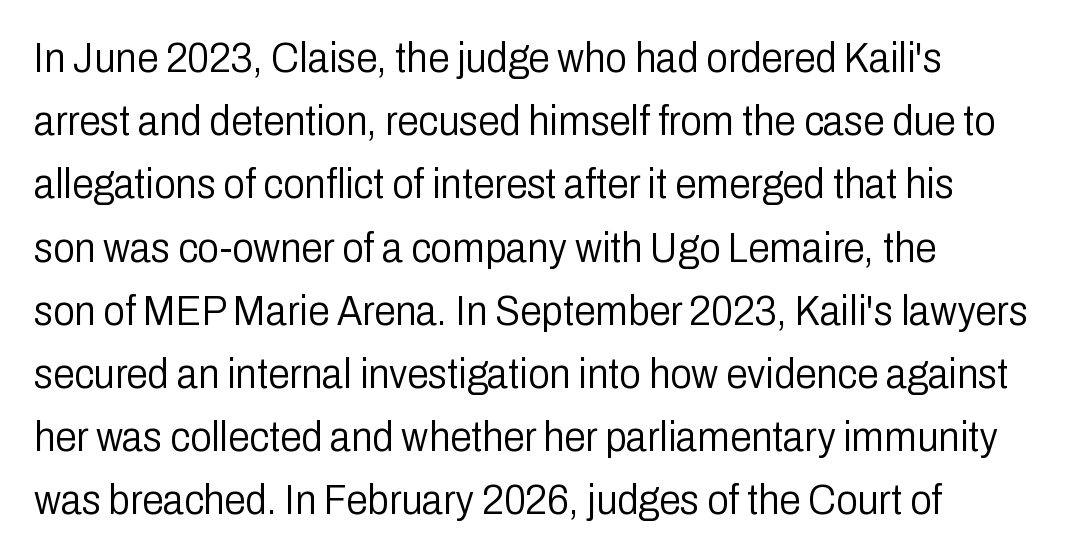
Q: Is the text bold? A: No.
Q: Is the text italic (slanted)? A: No, it is upright.
Q: Is the typeface a serif or a sans-serif typeface? A: Sans-serif.
Q: Is the text underlined? A: No.
Q: Is the spacing between letters normal or unusually wide? A: Normal.
Q: Is the spacing between lines tight, normal or loose? A: Normal.
Q: Width (condensed, normal, or wide)? A: Condensed.
Q: Stroke contrast? A: Low.
Q: x-height? A: Medium.
Q: Monospaced? A: No.
